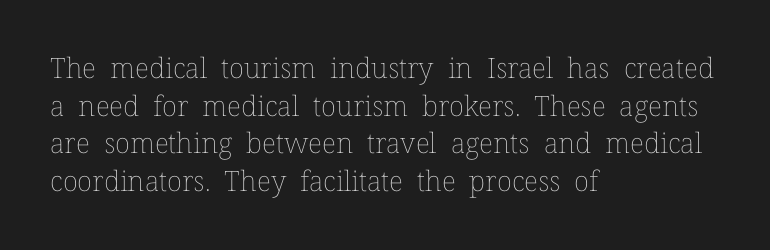
{"italic": "no", "bold": "no", "weight": "thin", "width": "normal", "stroke_contrast": "low", "x_height": "medium", "monospaced": "no", "underline": "no", "align": "left", "line_spacing": "normal", "line_spacing_ratio": 1.34, "letter_spacing": "normal", "letter_spacing_em": 0.0, "glyph_px": 28}
